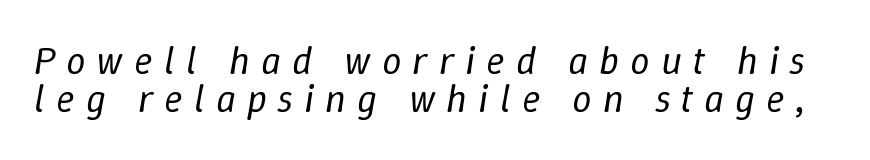
Do the characters align in a grid? No, the font is proportional. In terms of letterspacing, this is a distinctly airy, spread setting. Weight: regular or lighter. This sample trades vertical openness for compactness between lines.
